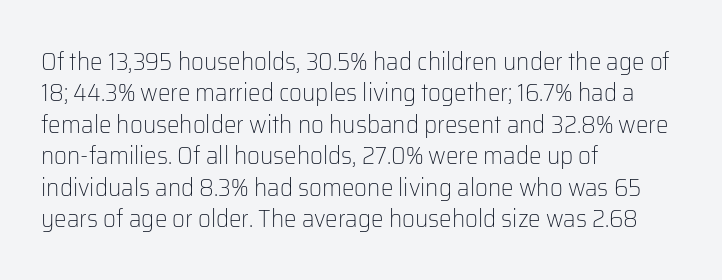
{"italic": "no", "bold": "no", "underline": "no", "align": "left", "line_spacing": "normal", "line_spacing_ratio": 1.26, "letter_spacing": "normal", "letter_spacing_em": 0.0, "glyph_px": 25}
